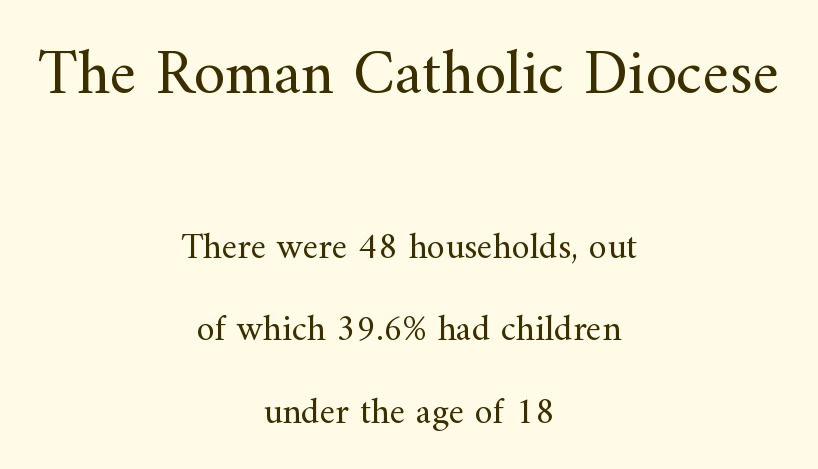
Q: Is the text bold? A: No.
Q: Is the text italic (slanted)? A: No, it is upright.
Q: Is the typeface a serif or a sans-serif typeface? A: Serif.
Q: Is the text underlined? A: No.
Q: How is the paragraph aligned? A: Centered.
Q: Is the spacing between letters normal or unusually wide? A: Normal.
Q: Is the spacing between lines tight, normal or loose? A: Loose.
Q: Which block of text is set in a larger size, the first (top) or the second (bottom)? A: The first (top) one.
Q: Width (condensed, normal, or wide)? A: Normal.
Q: Stroke contrast? A: Medium.
Q: x-height? A: Small.
Q: Monospaced? A: No.
